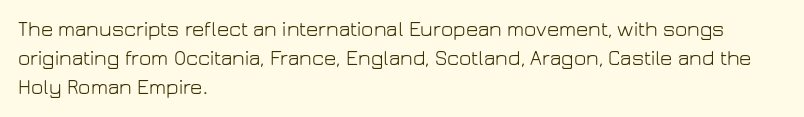
Letters rest on an invisible, unmarked baseline. Heaviness? Minimal to ordinary, like unemphasized prose. The rendering anchors every line to the left-hand side. The line-height multiplier appears to be the usual default.
